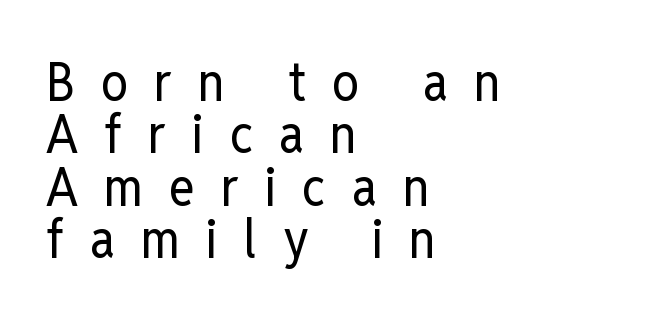
The gaps between neighbouring characters are conspicuously large. The string is rendered with underlining switched off. This reads as an unemphasized weight, regular at the heaviest. The typesetter chose a ragged-right arrangement here. A typesetter would call this proportional, since set widths differ per character. A typesetter would mark this as roman, not italic.
